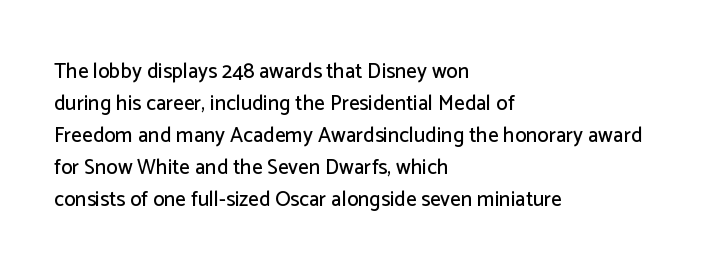
Q: Is the text italic (slanted)? A: No, it is upright.
Q: Is the text underlined? A: No.
Q: How is the paragraph aligned? A: Left-aligned.
Q: Is the spacing between letters normal or unusually wide? A: Normal.
Q: Is the spacing between lines tight, normal or loose? A: Normal.
